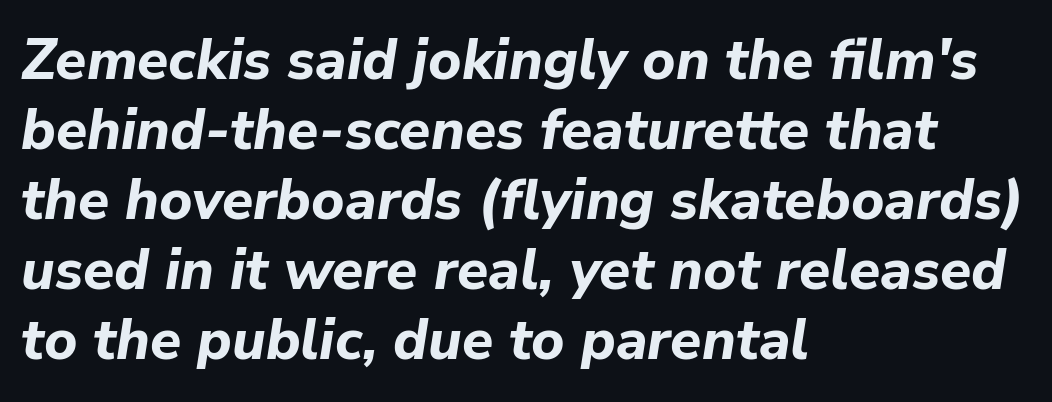
{"italic": "yes", "lean": "right", "slant_degrees": 9, "bold": "yes", "weight": "bold", "width": "normal", "stroke_contrast": "low", "x_height": "medium", "monospaced": "no", "underline": "no", "align": "left", "line_spacing_ratio": 1.23, "letter_spacing": "normal", "letter_spacing_em": 0.0, "glyph_px": 57}
